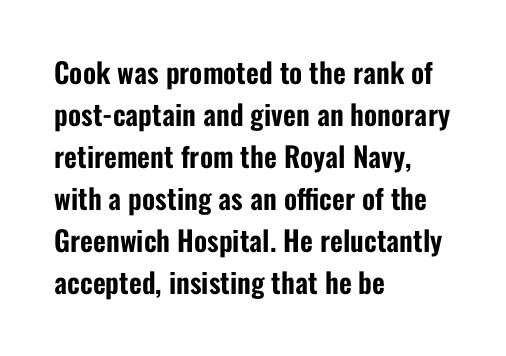
Q: Is the text italic (slanted)? A: No, it is upright.
Q: Is the typeface a serif or a sans-serif typeface? A: Sans-serif.
Q: Is the text underlined? A: No.
Q: How is the paragraph aligned? A: Left-aligned.
Q: Is the spacing between letters normal or unusually wide? A: Normal.
Q: Is the spacing between lines tight, normal or loose? A: Normal.
Q: Width (condensed, normal, or wide)? A: Condensed.
Q: Stroke contrast? A: Low.
Q: x-height? A: Medium.
Q: Monospaced? A: No.
